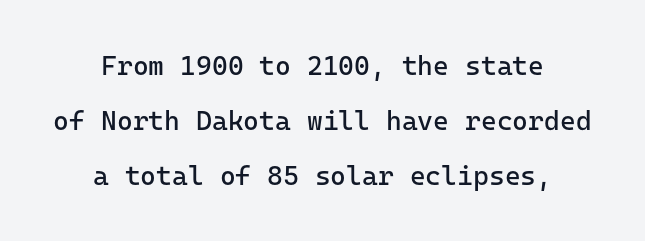
The image shows 27 px text type, upright; set centered, loose line spacing (2.03x), normal letter spacing, not underlined.
